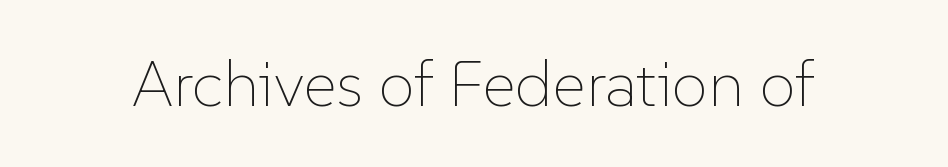
{"italic": "no", "bold": "no", "weight": "thin", "width": "normal", "stroke_contrast": "low", "x_height": "medium", "monospaced": "no", "underline": "no", "letter_spacing": "normal", "letter_spacing_em": 0.0, "glyph_px": 65}
